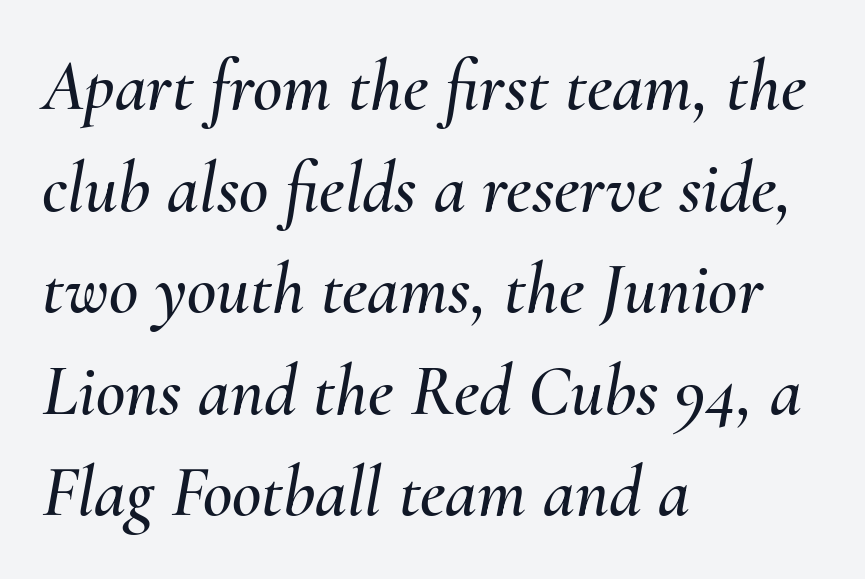
The image shows 72 px text type, italic (leaning right); set left-aligned, normal line spacing (1.41x), normal letter spacing, not underlined; medium stroke contrast and a small x-height.
